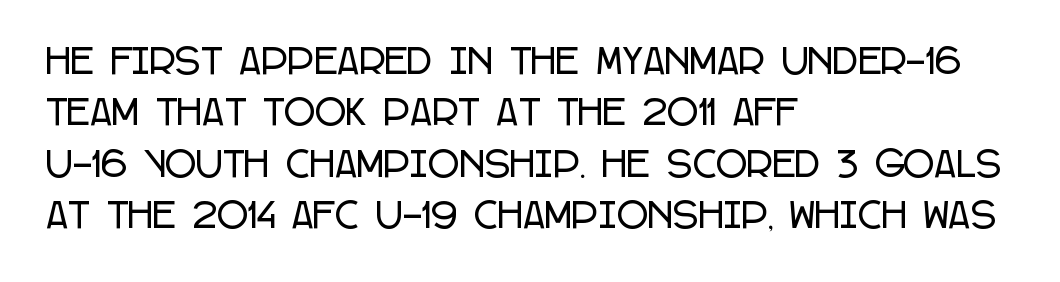
{"serif": "no", "italic": "no", "width": "condensed", "stroke_contrast": "low", "x_height": "large", "monospaced": "no", "underline": "no", "align": "left", "line_spacing": "normal", "line_spacing_ratio": 1.51, "letter_spacing": "normal", "letter_spacing_em": 0.0, "glyph_px": 34}
